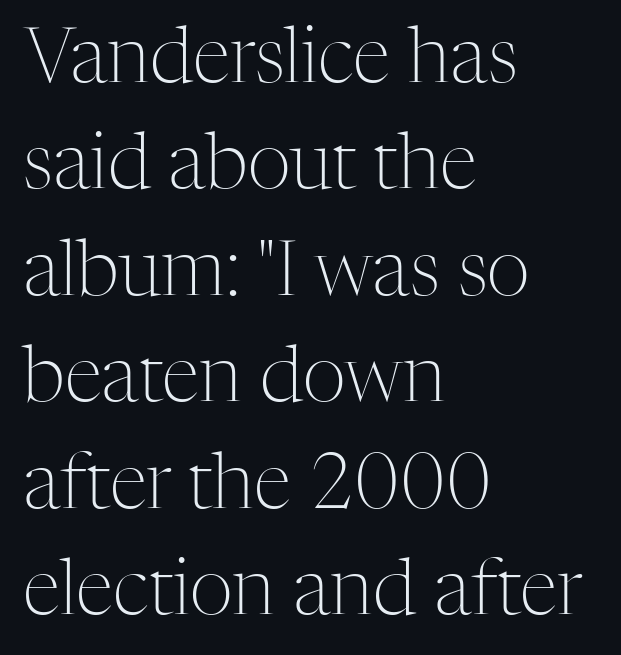
The image shows 76 px light serif type, upright; set left-aligned, normal line spacing (1.4x), normal letter spacing, not underlined; medium stroke contrast and a medium x-height.
